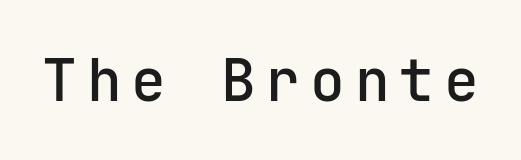
The letters stand straight up with perfectly vertical stems. Is this a fixed-width face? Yes — each glyph sits in an identical cell. Observe the absence of serifs on each vertical stroke in this sample. Only glyphs here, with clear space below each row.
